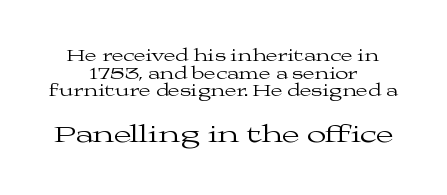
{"italic": "no", "bold": "no", "underline": "no", "align": "center", "line_spacing": "tight", "line_spacing_ratio": 1.03, "letter_spacing": "normal", "letter_spacing_em": 0.0, "larger_block": "second", "size_ratio": 1.47, "glyph_px": 25}
